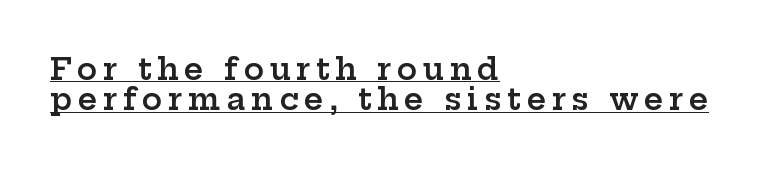
As a designer I'd log this as weight 600, semibold. The designer went with a serif here, giving each stem small feet. Looks like regular typesetting: each glyph gets only the width it needs. Caption: multi-line text, flush left, ragged right. Underlined type.
